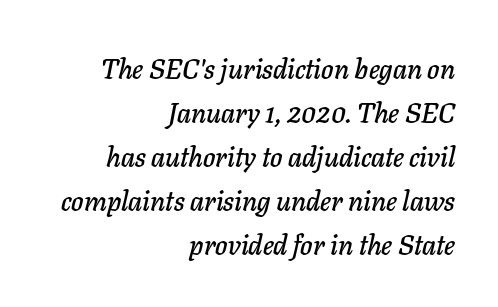
{"italic": "yes", "lean": "right", "slant_degrees": 11, "width": "normal", "stroke_contrast": "low", "x_height": "medium", "monospaced": "no", "underline": "no", "align": "right", "line_spacing": "normal", "line_spacing_ratio": 1.57, "letter_spacing": "normal", "letter_spacing_em": 0.0, "glyph_px": 28}
